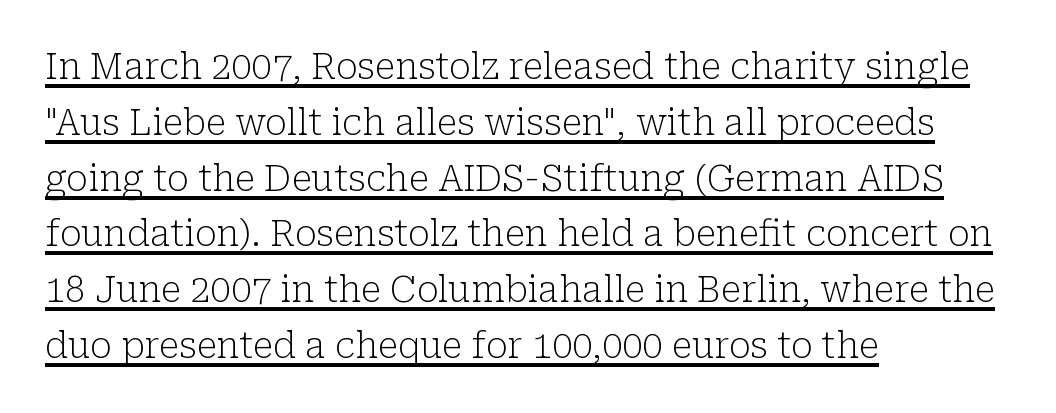
{"serif": "yes", "italic": "no", "bold": "no", "weight": "light", "width": "normal", "stroke_contrast": "low", "x_height": "medium", "monospaced": "no", "underline": "yes", "align": "left", "line_spacing": "normal", "line_spacing_ratio": 1.55, "letter_spacing": "normal", "letter_spacing_em": 0.0, "glyph_px": 36}
